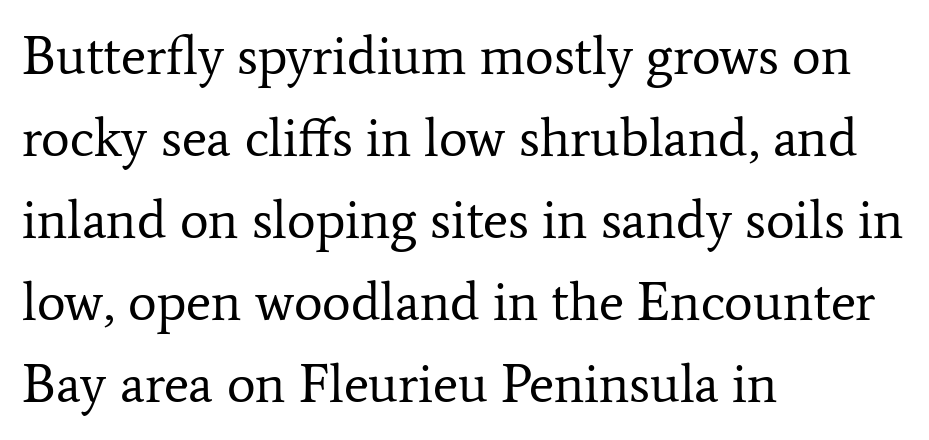
{"serif": "yes", "italic": "no", "bold": "no", "weight": "regular", "width": "normal", "stroke_contrast": "low", "x_height": "medium", "monospaced": "no", "underline": "no", "align": "left", "line_spacing": "normal", "line_spacing_ratio": 1.52, "letter_spacing": "normal", "letter_spacing_em": 0.0, "glyph_px": 54}
